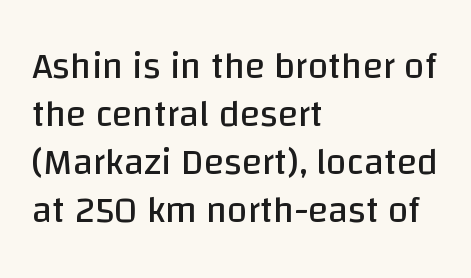
The image shows 37 px regular-weight sans-serif type, upright; set left-aligned, normal line spacing (1.3x), normal letter spacing, not underlined; low stroke contrast and a large x-height.
